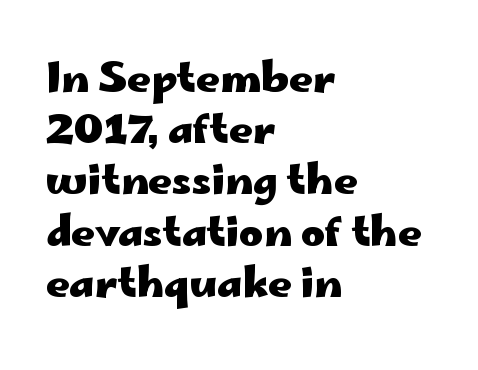
Letters rest on an invisible, unmarked baseline. Every character sits straight up, as roman type does. What stands out about the letter spacing? Nothing — it is the standard amount. This block has exactly the height ordinary leading produces. The rendering uses a bold face; every stroke is thick and dark. No feet cap the strokes, marking this as sans-serif type.
